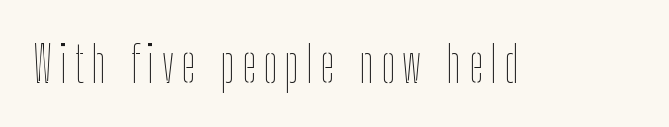
Q: Is the text bold? A: No.
Q: Is the text italic (slanted)? A: No, it is upright.
Q: Is the text underlined? A: No.
Q: Width (condensed, normal, or wide)? A: Condensed.
Q: Stroke contrast? A: Low.
Q: x-height? A: Medium.
Q: Monospaced? A: No.
